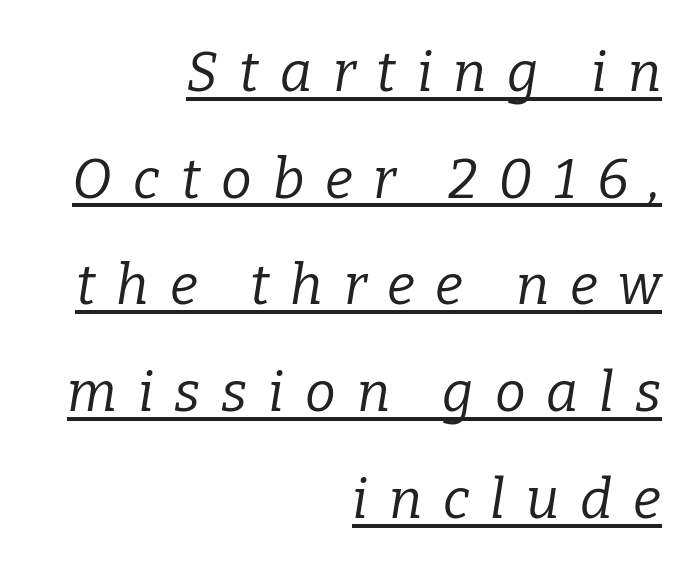
{"serif": "yes", "italic": "yes", "lean": "right", "slant_degrees": 9, "bold": "no", "weight": "regular", "width": "normal", "stroke_contrast": "low", "x_height": "medium", "monospaced": "no", "underline": "yes", "align": "right", "line_spacing": "loose", "line_spacing_ratio": 1.94, "letter_spacing": "wide", "letter_spacing_em": 0.38, "glyph_px": 55}
